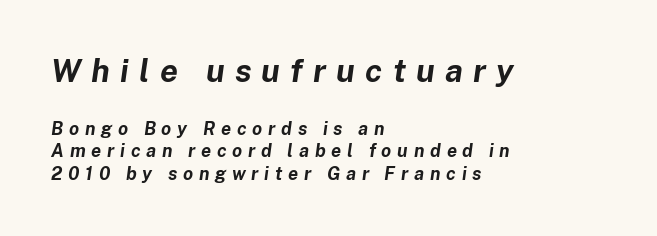
The image shows 32 px bold type, italic (leaning right); set left-aligned, normal line spacing (1.25x), unusually wide letter spacing (+0.32 em), not underlined; the first (top) block is 1.78x larger; low stroke contrast and a medium x-height.
